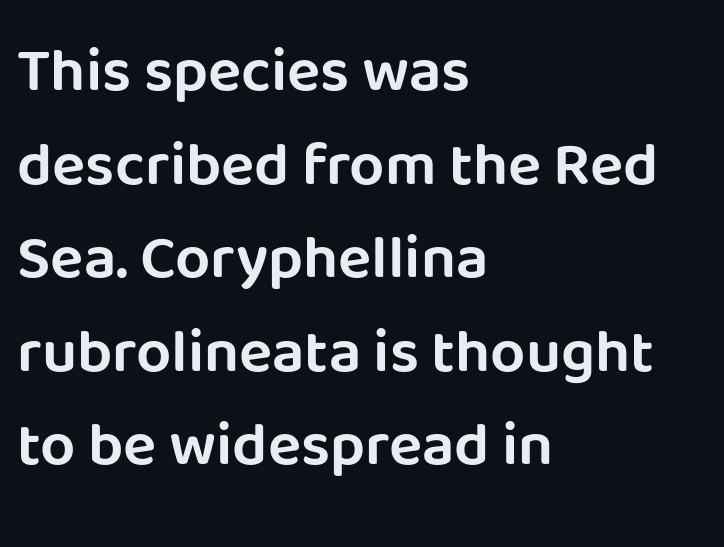
Students, note that the glyphs here touch the page at normal intervals. Just letters on the line, the space beneath them empty. Check where the strokes stop: nothing finishes them off — pure sans. Think of a printed novel: that variable character pitch is what you see here. The lettering stays uniformly vertical, giving the passage a roman look.
